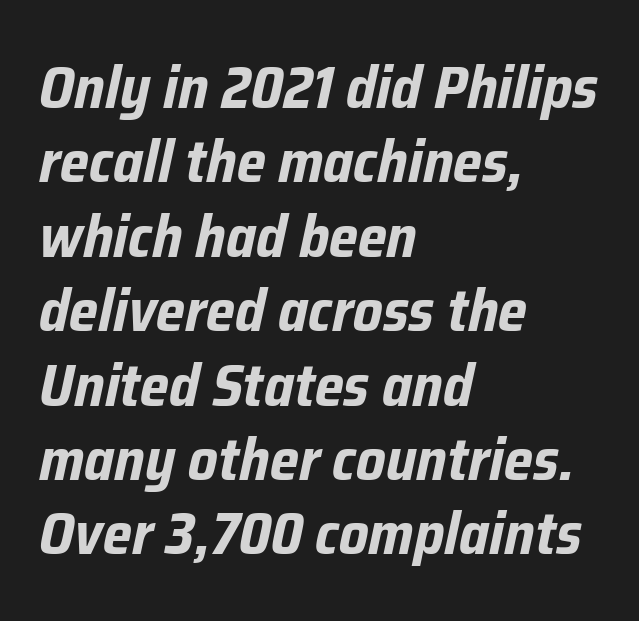
Default kerning and tracking; the words read as compact shapes. The space beneath each line is pristine and unruled. This sample has the flowing, uneven cadence of proportional lettering. Every row of glyphs begins at an identical x-position on the left. How heavy is the stroke? Heavy — this is a bold. A typesetter would mark this as italic.
